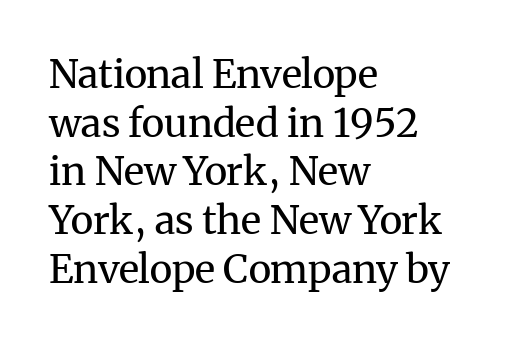
The image shows 39 px regular-weight serif type, upright; set left-aligned, normal line spacing (1.25x), normal letter spacing, not underlined; medium stroke contrast and a medium x-height.
